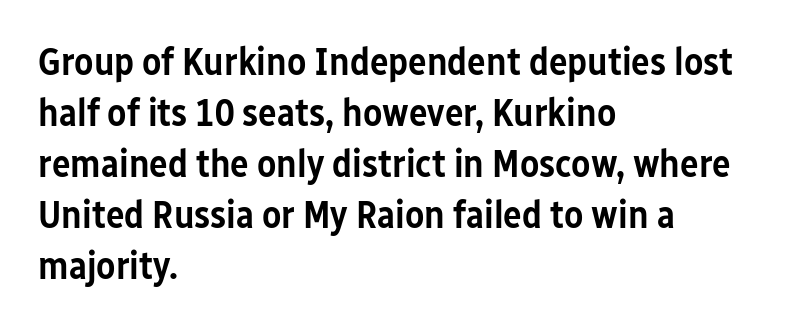
Q: Is the text bold? A: Semi-bold.
Q: Is the text italic (slanted)? A: No, it is upright.
Q: Is the typeface a serif or a sans-serif typeface? A: Sans-serif.
Q: Is the text underlined? A: No.
Q: How is the paragraph aligned? A: Left-aligned.
Q: Is the spacing between letters normal or unusually wide? A: Normal.
Q: Is the spacing between lines tight, normal or loose? A: Normal.
Q: Width (condensed, normal, or wide)? A: Condensed.
Q: Stroke contrast? A: Low.
Q: x-height? A: Medium.
Q: Monospaced? A: No.
